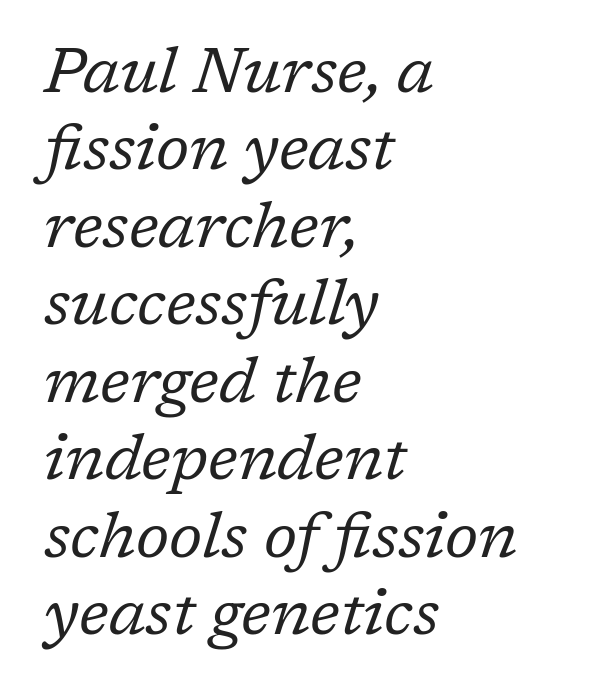
The image shows 64 px regular-weight serif type, italic (leaning right); set left-aligned, line spacing 1.21x, normal letter spacing, not underlined; low stroke contrast and a medium x-height.
